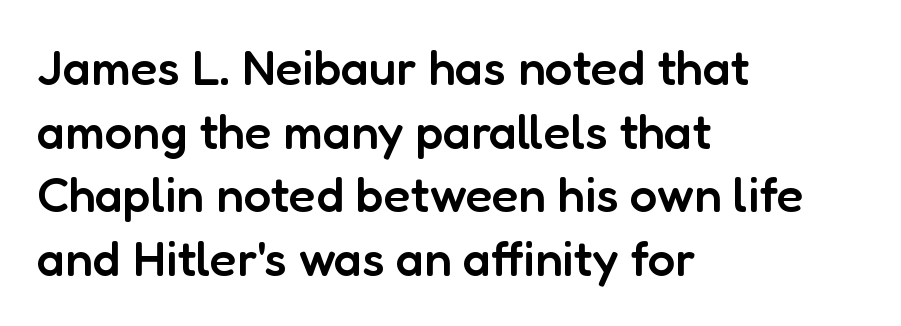
The gaps between neighbouring characters are ordinary and unremarkable. Leftover space on each line is placed entirely after the last word. Serif or sans? Sans — the stroke terminals are bare. Underline: absent. The lines sit at an ordinary, default distance from one another.
